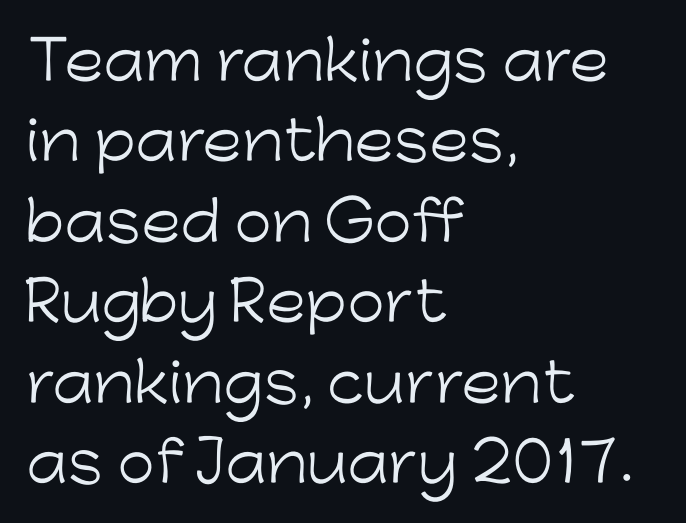
Unlike a traditional serif, this face leaves its strokes unadorned. One-word summary of the alignment: left. The passage shown stacks its lines at a standard gap. The cut favours lightness, reaching ordinary text weight at its darkest. Look at the tracking — it's just the regular setting, nothing added.
